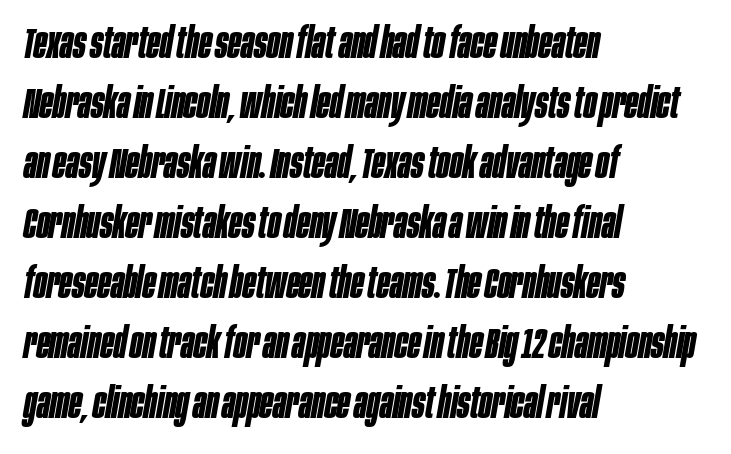
The image shows 42 px bold, condensed type, italic (leaning right); set left-aligned, normal line spacing (1.43x), normal letter spacing, not underlined; low stroke contrast and a large x-height.
